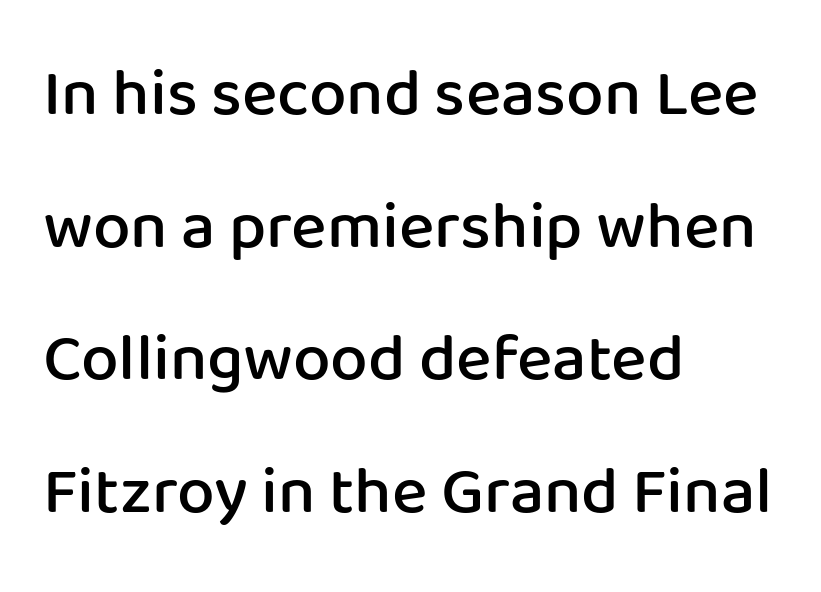
{"serif": "no", "italic": "no", "bold": "semi", "weight": "semibold", "width": "normal", "stroke_contrast": "low", "x_height": "medium", "monospaced": "no", "underline": "no", "align": "left", "line_spacing": "loose", "line_spacing_ratio": 1.98, "letter_spacing": "normal", "letter_spacing_em": 0.0, "glyph_px": 67}
